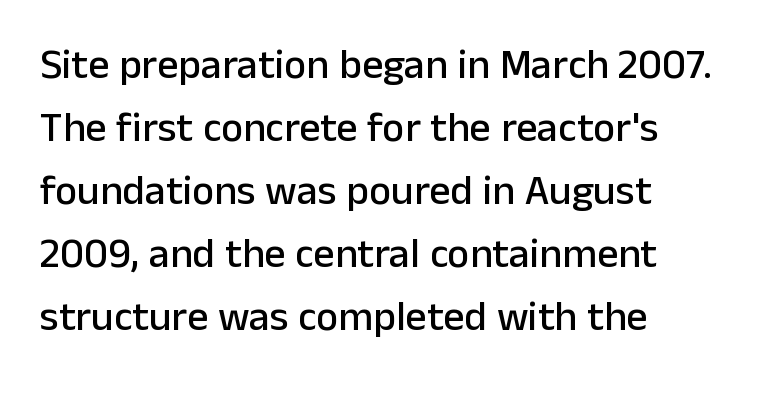
{"serif": "no", "italic": "no", "width": "normal", "stroke_contrast": "low", "x_height": "medium", "monospaced": "no", "underline": "no", "align": "left", "line_spacing": "normal", "line_spacing_ratio": 1.5, "letter_spacing": "normal", "letter_spacing_em": 0.0, "glyph_px": 42}
